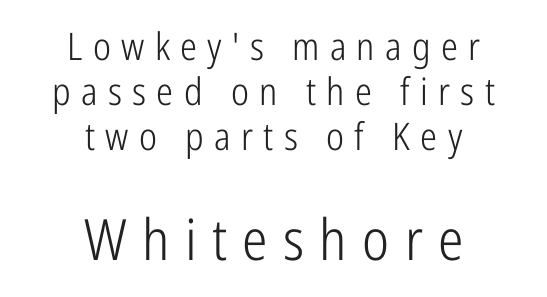
Spacing between characters has been opened up far beyond the box default. Stems here are at most as thick as an everyday book face. The baseline area is clear. These lines are composed in type without serifs. Of the two passages, the one underneath uses the larger point size. Does the lettering tilt? It doesn't — this is upright.
